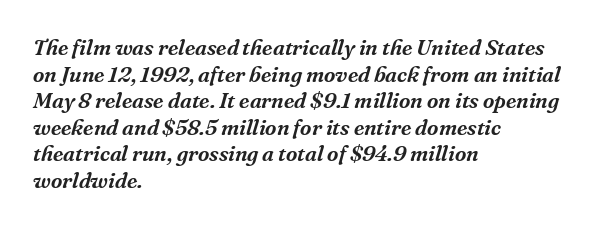
Casual observation: everything's shoved over to the left. Tall strokes in this sample are angled rather than plumb. You could call the tracking neutral — neither tight nor loose. The words here are not underlined.
